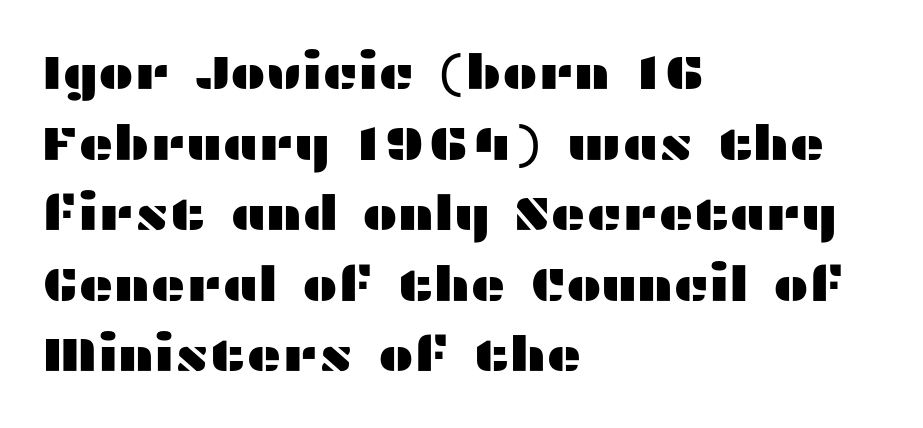
{"serif": "no", "italic": "no", "width": "wide", "stroke_contrast": "medium", "x_height": "medium", "monospaced": "no", "underline": "no", "align": "left", "line_spacing": "normal", "line_spacing_ratio": 1.47, "letter_spacing": "normal", "letter_spacing_em": 0.0, "glyph_px": 48}
